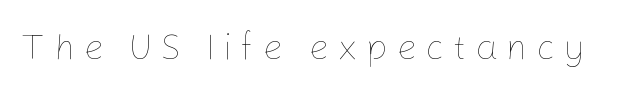
Q: Is the text bold? A: No.
Q: Is the text italic (slanted)? A: No, it is upright.
Q: Is the text underlined? A: No.
Q: Is the spacing between letters normal or unusually wide? A: Unusually wide.
Q: Width (condensed, normal, or wide)? A: Normal.
Q: Stroke contrast? A: Low.
Q: x-height? A: Medium.
Q: Monospaced? A: No.
